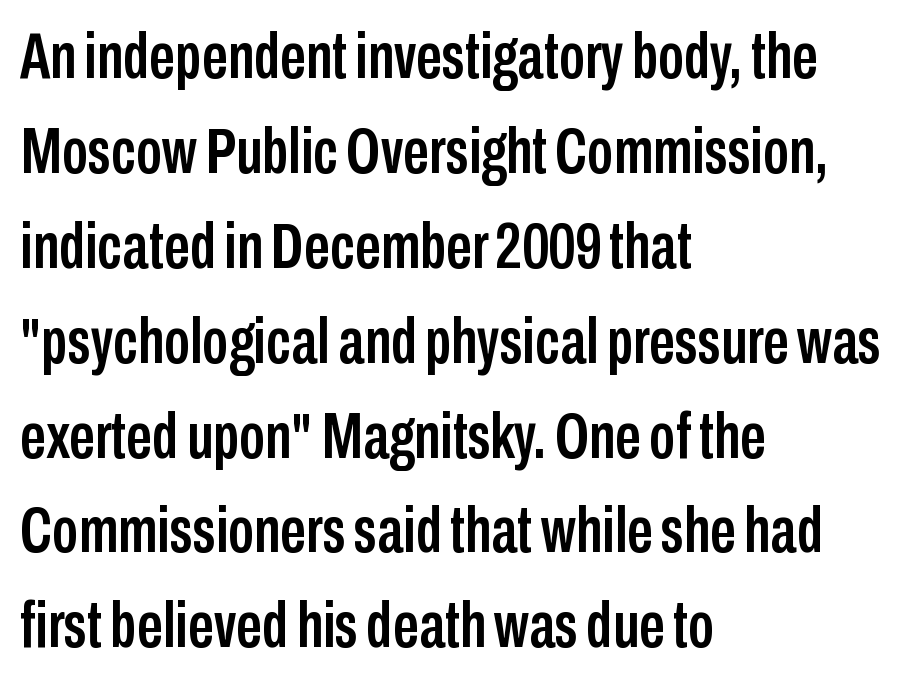
Q: Is the text italic (slanted)? A: No, it is upright.
Q: Is the typeface a serif or a sans-serif typeface? A: Sans-serif.
Q: Is the text underlined? A: No.
Q: How is the paragraph aligned? A: Left-aligned.
Q: Is the spacing between letters normal or unusually wide? A: Normal.
Q: Is the spacing between lines tight, normal or loose? A: Normal.
Q: Width (condensed, normal, or wide)? A: Condensed.
Q: Stroke contrast? A: Low.
Q: x-height? A: Medium.
Q: Monospaced? A: No.
